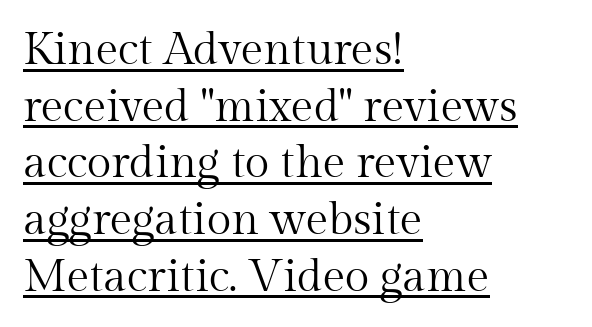
{"serif": "yes", "italic": "no", "bold": "no", "weight": "regular", "width": "normal", "stroke_contrast": "medium", "x_height": "medium", "monospaced": "no", "underline": "yes", "align": "left", "line_spacing": "normal", "line_spacing_ratio": 1.26, "letter_spacing": "normal", "letter_spacing_em": 0.0, "glyph_px": 45}
